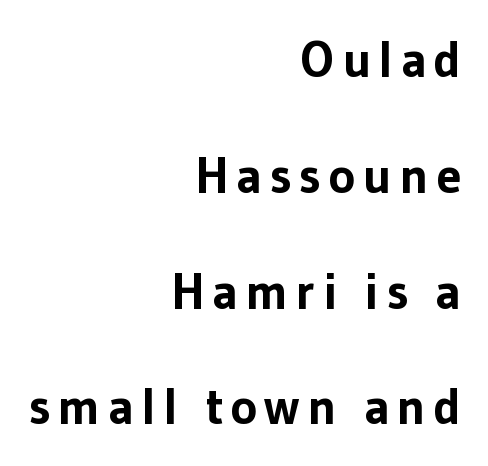
Has an underline been added? It has not. Classification — sans serif. In terms of posture, this sample is upright. Each line ends at the same right margin while the left side varies. The block of text is sparse from top to bottom, with ample space between rows.
